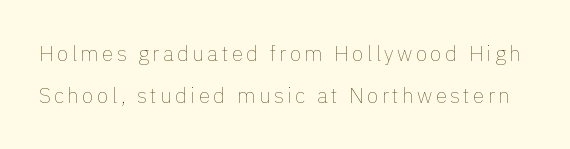
The image shows 21 px text type, upright; set loose line spacing (2.02x), not underlined.
